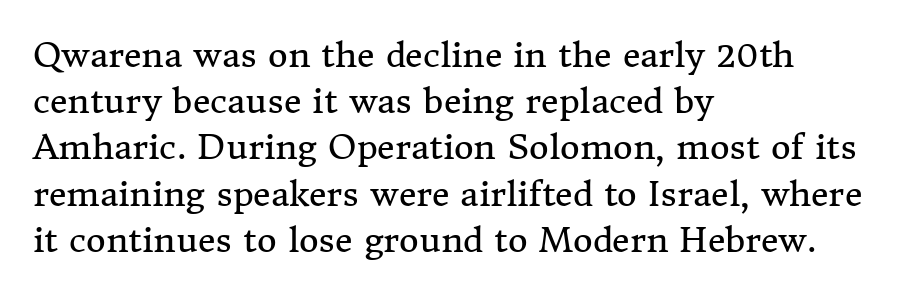
The letters look calm and open, with moderate or lighter stems. Quick note: underline off. Nope, not italic — everything's standing straight. The setting favours the left margin, as ordinary paragraphs usually do. Words appear dense and cohesive because spacing is normal.
